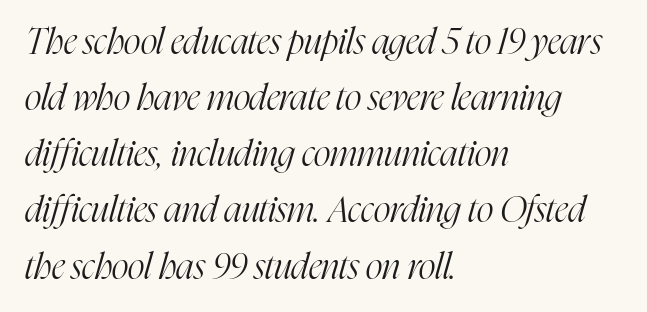
{"serif": "yes", "italic": "yes", "lean": "right", "slant_degrees": 16, "bold": "no", "weight": "light", "width": "condensed", "stroke_contrast": "high", "x_height": "medium", "monospaced": "no", "underline": "no", "align": "left", "line_spacing": "normal", "line_spacing_ratio": 1.56, "letter_spacing": "normal", "letter_spacing_em": 0.0, "glyph_px": 36}
